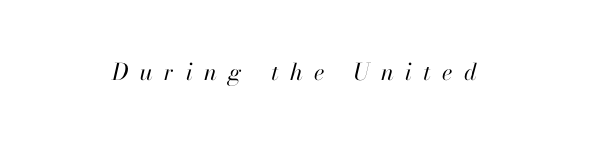
The image shows 23 px text type, italic (leaning right); set unusually wide letter spacing (+0.5 em), not underlined.
